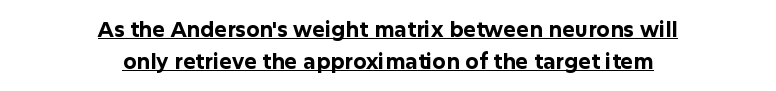
The image shows 21 px bold type, upright; set centered, normal line spacing (1.51x), normal letter spacing, underlined.
